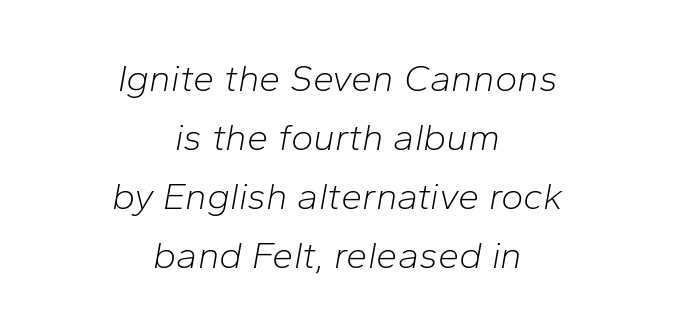
{"italic": "yes", "lean": "right", "slant_degrees": 10, "bold": "no", "weight": "light", "width": "normal", "stroke_contrast": "low", "x_height": "medium", "monospaced": "no", "underline": "no", "align": "center", "line_spacing": "normal", "line_spacing_ratio": 1.55, "letter_spacing": "normal", "letter_spacing_em": 0.0, "glyph_px": 38}
